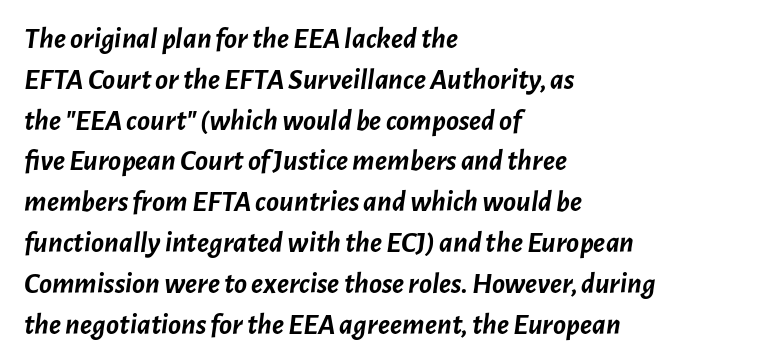
The line texture is even and compact thanks to regular tracking. Layout note: lines flush left. Letters rest on an invisible, unmarked baseline. Here the designer chose a conventional face with non-uniform glyph widths. Normally led — the rows are evenly, conventionally spaced.
